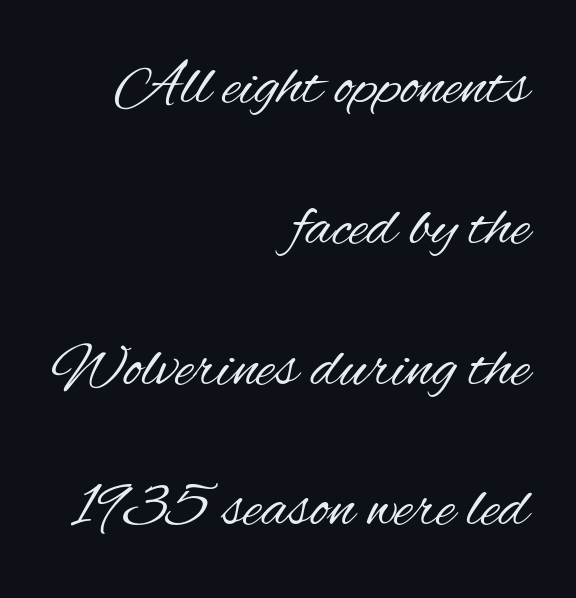
Clear beneath every line of the passage. The passage is arranged like a letterhead date or caption credit — flush right. The passage shown is not bold in any degree. Classification — sans serif. Think of a printed novel: that variable character pitch is what you see here. Each new line begins a long way beneath the previous one.
